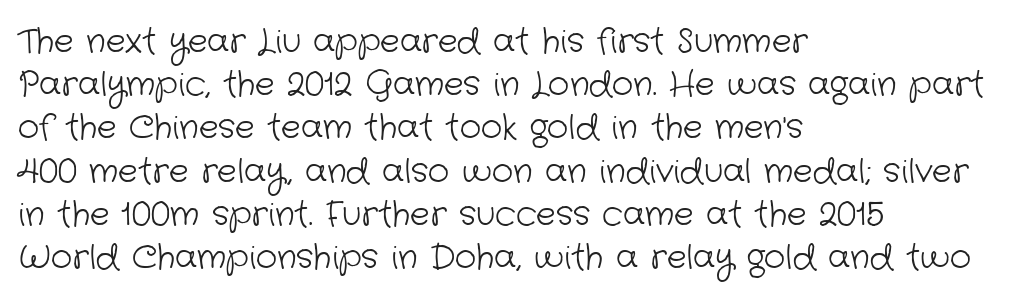
Stroke thickness stays within the range of a standard reading face or lighter. No feet cap the strokes, marking this as sans-serif type. Does the copy run flush right? No — it runs flush left. Each row of text sits above clean, open space.
